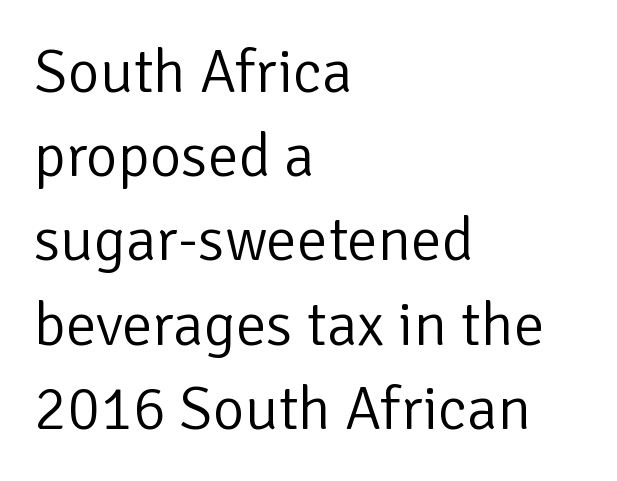
The image shows 61 px light sans-serif type, upright; set left-aligned, normal line spacing (1.38x), normal letter spacing, not underlined; low stroke contrast and a medium x-height.
